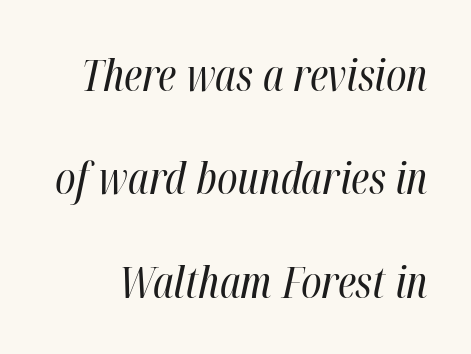
Q: Is the text bold? A: No.
Q: Is the text italic (slanted)? A: Yes, it leans right by about 12 degrees.
Q: Is the text underlined? A: No.
Q: Is the spacing between letters normal or unusually wide? A: Normal.
Q: Is the spacing between lines tight, normal or loose? A: Loose.
Q: Width (condensed, normal, or wide)? A: Condensed.
Q: Stroke contrast? A: High.
Q: x-height? A: Medium.
Q: Monospaced? A: No.
